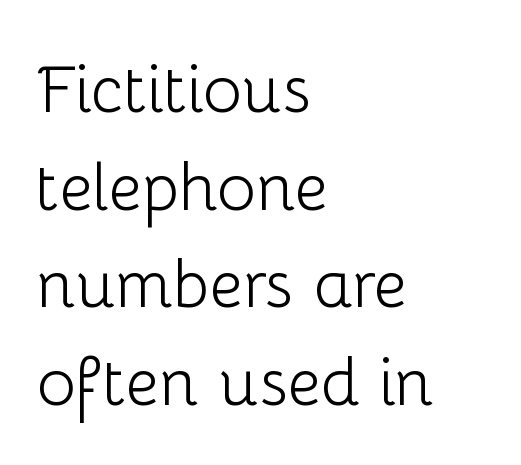
Q: Is the text bold? A: No.
Q: Is the text italic (slanted)? A: No, it is upright.
Q: Is the typeface a serif or a sans-serif typeface? A: Sans-serif.
Q: Is the text underlined? A: No.
Q: How is the paragraph aligned? A: Left-aligned.
Q: Is the spacing between letters normal or unusually wide? A: Normal.
Q: Is the spacing between lines tight, normal or loose? A: Normal.
Q: Width (condensed, normal, or wide)? A: Normal.
Q: Stroke contrast? A: Low.
Q: x-height? A: Medium.
Q: Monospaced? A: No.
